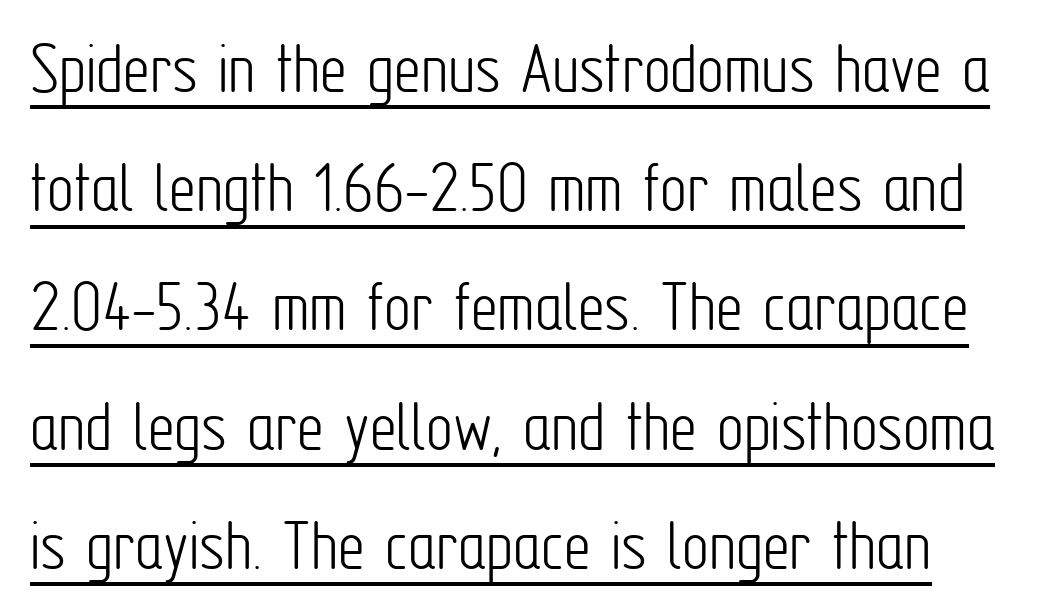
{"serif": "no", "italic": "no", "bold": "no", "weight": "light", "width": "condensed", "stroke_contrast": "low", "x_height": "medium", "monospaced": "no", "underline": "yes", "line_spacing": "normal", "line_spacing_ratio": 1.59, "letter_spacing": "normal", "letter_spacing_em": 0.0, "glyph_px": 75}
